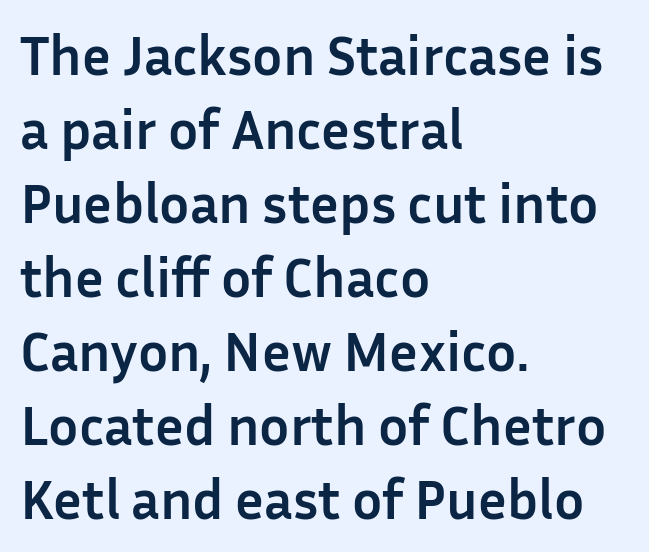
The image shows 56 px semibold sans-serif type, upright; set left-aligned, normal line spacing (1.32x), normal letter spacing, not underlined; low stroke contrast and a medium x-height.
